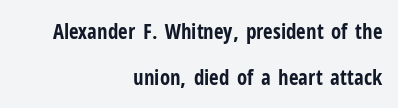
The image shows 21 px bold type, upright; set right-aligned, loose line spacing (2.17x), normal letter spacing, not underlined.
